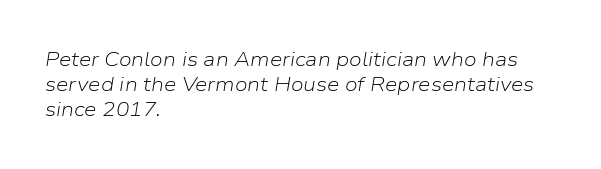
{"italic": "yes", "lean": "right", "slant_degrees": 9, "bold": "no", "underline": "no", "align": "left", "line_spacing_ratio": 1.24, "letter_spacing": "normal", "letter_spacing_em": 0.0, "glyph_px": 20}
